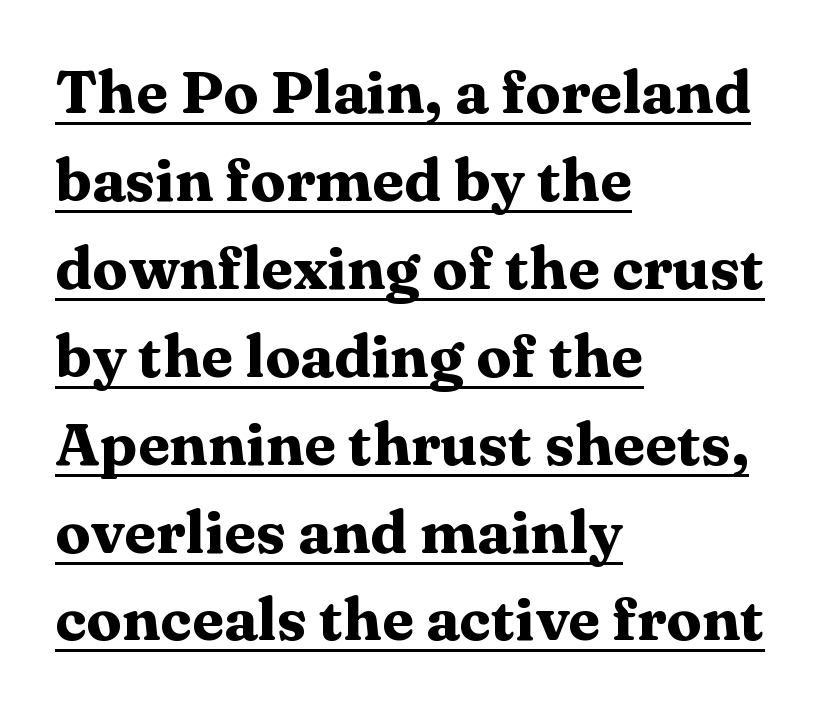
Students, observe: this is what conventionally led text looks like. Quick note: not italic, upright. These lines are set flush left with a ragged right edge. Underline: present.
